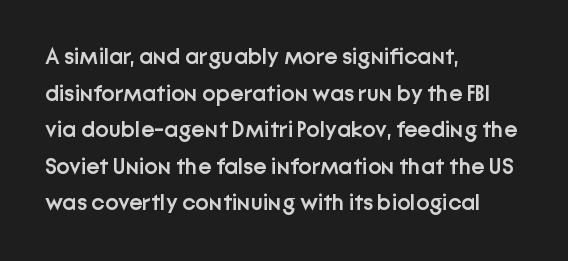
{"italic": "no", "bold": "semi", "underline": "no", "align": "left", "line_spacing": "normal", "line_spacing_ratio": 1.59, "letter_spacing": "normal", "letter_spacing_em": 0.0, "glyph_px": 23}
